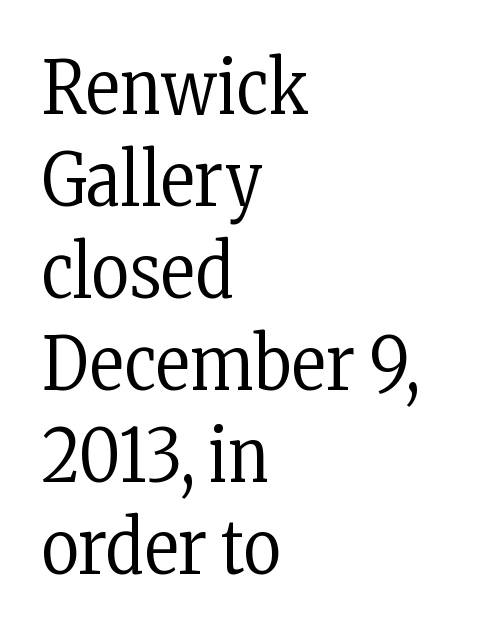
{"serif": "yes", "italic": "no", "bold": "no", "weight": "regular", "width": "condensed", "stroke_contrast": "low", "x_height": "medium", "monospaced": "no", "underline": "no", "align": "left", "line_spacing": "normal", "line_spacing_ratio": 1.26, "letter_spacing": "normal", "letter_spacing_em": 0.0, "glyph_px": 73}
